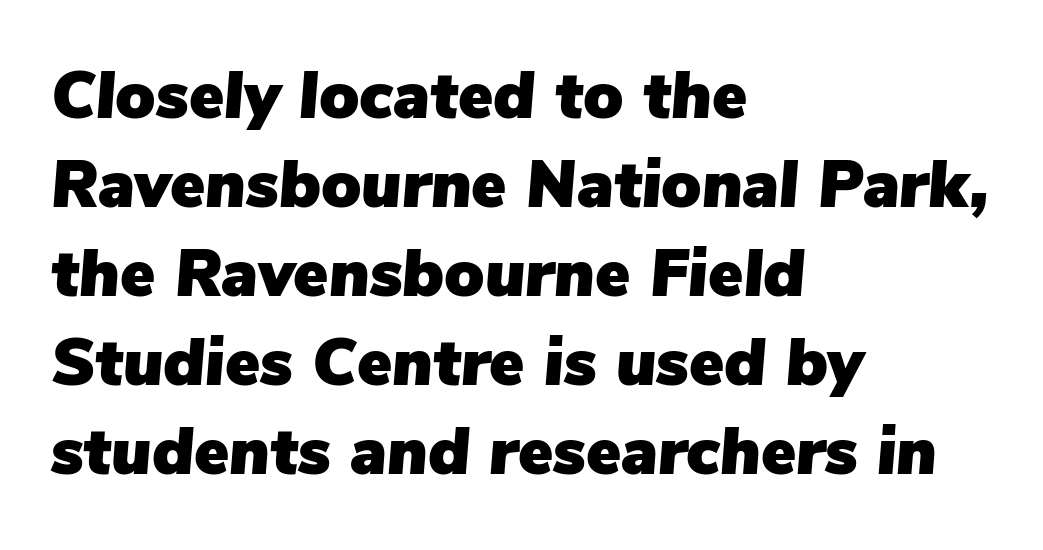
The image shows 66 px text type, italic (leaning right); set left-aligned, normal line spacing (1.35x), normal letter spacing, not underlined; low stroke contrast and a medium x-height.
